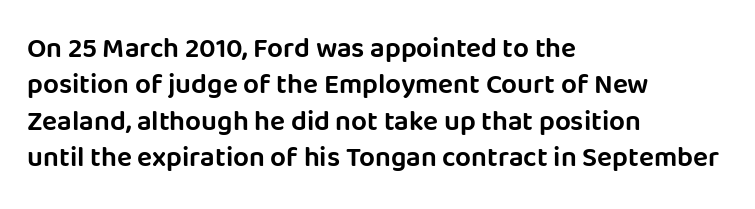
The image shows 28 px sans-serif type, upright; set left-aligned, normal line spacing (1.3x), normal letter spacing, not underlined; low stroke contrast and a large x-height.
